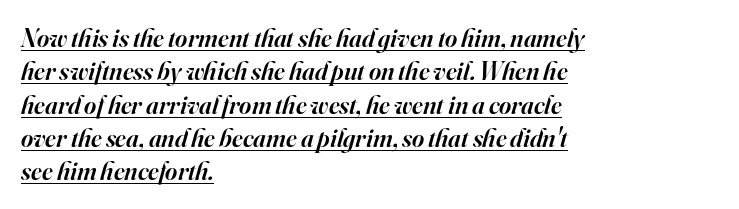
Notice the strokes are somewhat thickened but not fully heavy: this is a semibold. Here the glyphs are tracked normally, forming tight word shapes. Normally led — the rows are evenly, conventionally spaced. When letters slant like this, we call the style italic.
